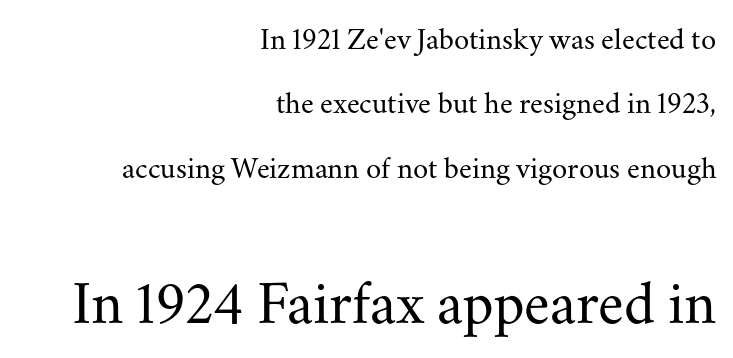
{"serif": "yes", "italic": "no", "bold": "no", "weight": "regular", "width": "normal", "stroke_contrast": "medium", "x_height": "small", "monospaced": "no", "underline": "no", "align": "right", "line_spacing": "loose", "line_spacing_ratio": 2.08, "letter_spacing": "normal", "letter_spacing_em": 0.0, "larger_block": "second", "size_ratio": 2.0, "glyph_px": 62}
